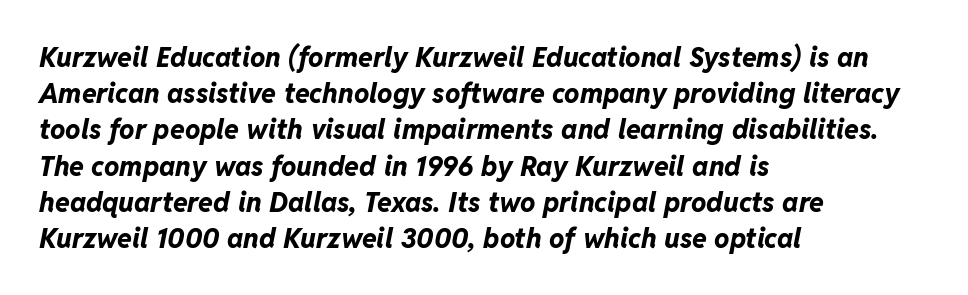
The image shows 27 px bold type, italic (leaning right); set left-aligned, normal line spacing (1.34x), normal letter spacing, not underlined.
